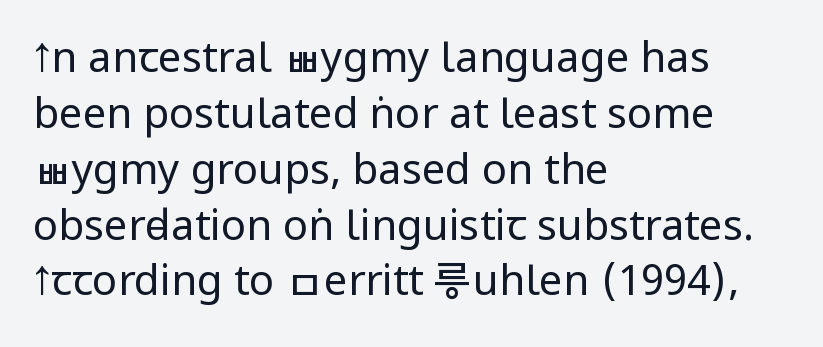
Glyph-to-glyph distance matches everyday printed text. Reading down the block, your eye returns to a fixed left position each line. This is the regular roman posture of the typeface. Regular leading.
